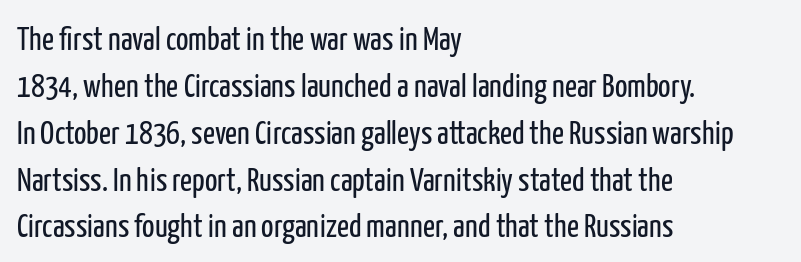
{"serif": "no", "italic": "no", "bold": "no", "weight": "regular", "width": "condensed", "stroke_contrast": "low", "x_height": "medium", "monospaced": "no", "underline": "no", "align": "left", "line_spacing": "normal", "line_spacing_ratio": 1.42, "letter_spacing": "normal", "letter_spacing_em": 0.0, "glyph_px": 33}
